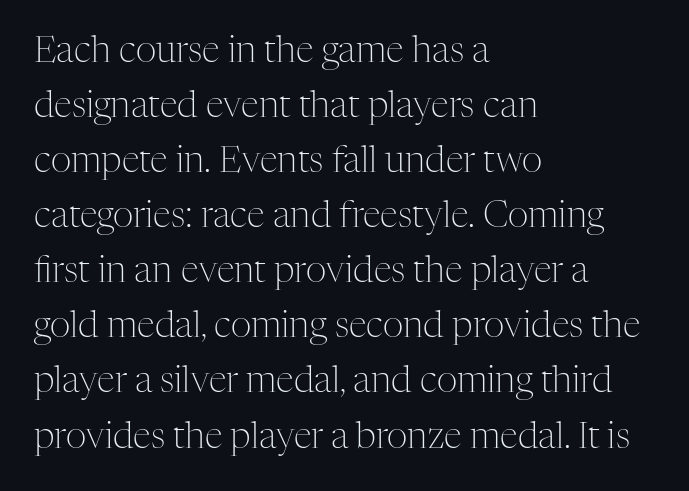
The image shows 36 px light serif type, upright; set left-aligned, normal line spacing (1.53x), normal letter spacing, not underlined; medium stroke contrast and a medium x-height.
